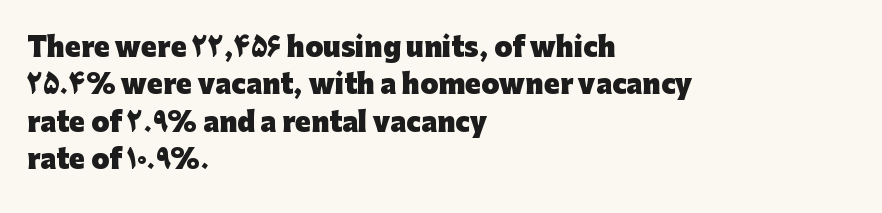
The image shows 26 px bold type, upright; set left-aligned, normal line spacing (1.44x), normal letter spacing, not underlined.
